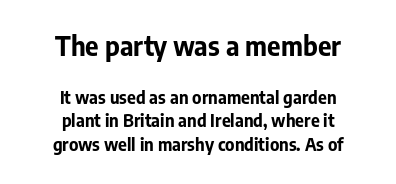
{"italic": "no", "bold": "yes", "underline": "no", "align": "center", "line_spacing": "normal", "line_spacing_ratio": 1.38, "letter_spacing": "normal", "letter_spacing_em": 0.0, "larger_block": "first", "size_ratio": 1.53, "glyph_px": 26}
